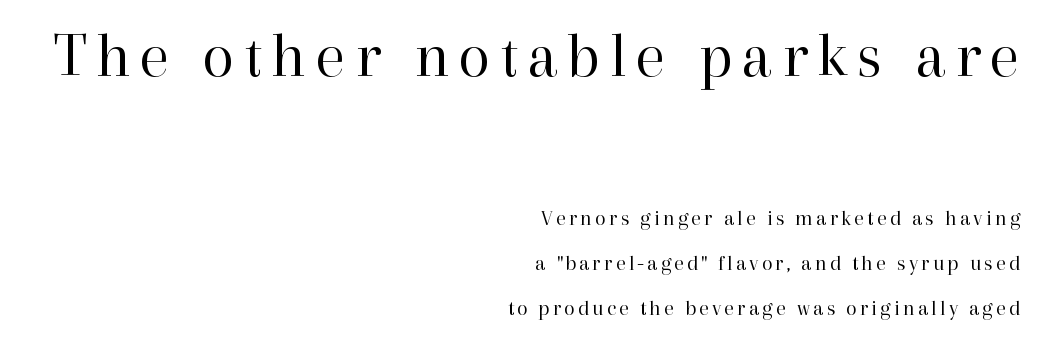
Varying glyph widths throughout — classic text-font behaviour. Italic: no, the glyphs are upright roman. The rag falls on the left side of this text block. Ink coverage per letter is moderate at most.
